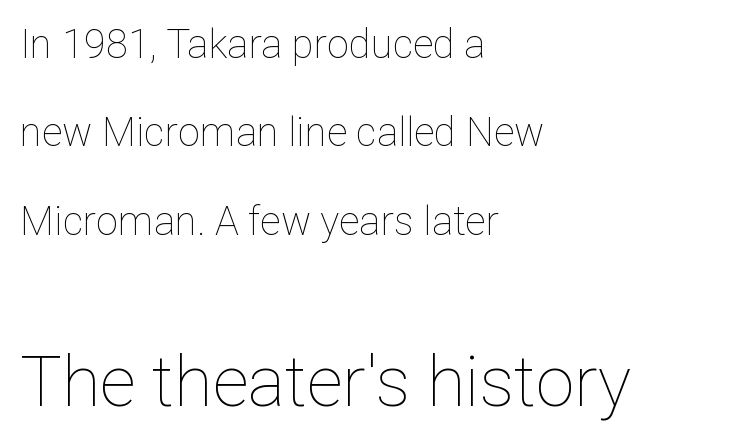
The image shows 70 px thin type, upright; set left-aligned, loose line spacing (2.21x), normal letter spacing, not underlined; the second (bottom) block is 1.75x larger; low stroke contrast and a medium x-height.
